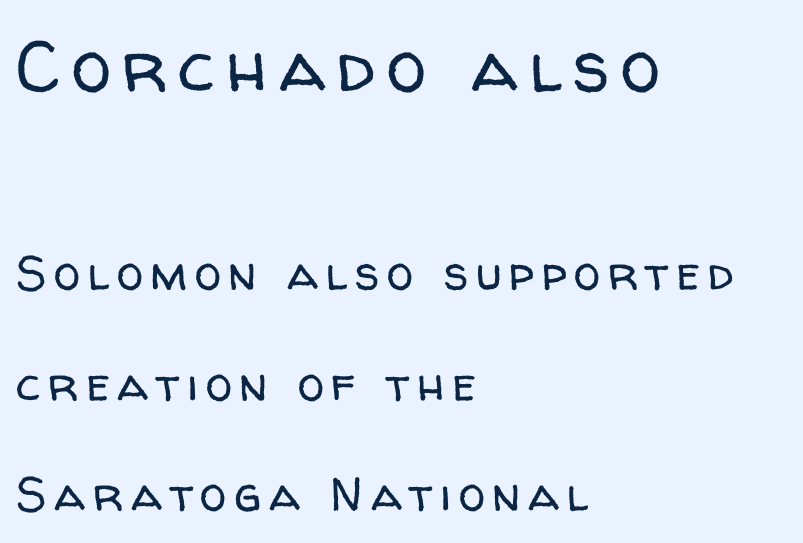
These lines stand farther apart than default settings would place them. Is the stroke heavy? The answer is a plain regular-or-lighter. This sample has the flowing, uneven cadence of proportional lettering. Every character sits straight up, as roman type does.
